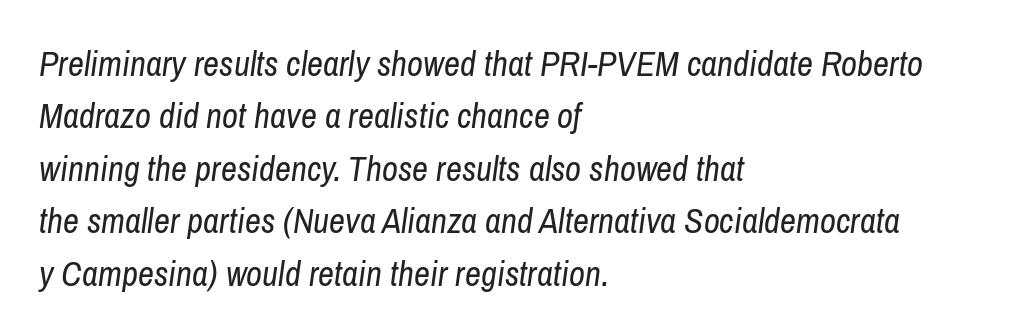
{"italic": "yes", "lean": "right", "slant_degrees": 8, "bold": "no", "weight": "regular", "width": "condensed", "stroke_contrast": "low", "x_height": "medium", "monospaced": "no", "underline": "no", "align": "left", "line_spacing": "normal", "line_spacing_ratio": 1.5, "letter_spacing": "normal", "letter_spacing_em": 0.0, "glyph_px": 35}
